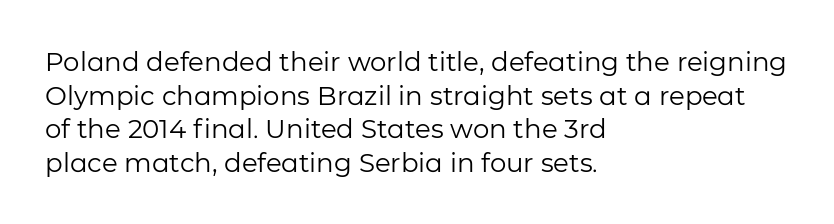
Interline gaps are of average width in this sample. In terms of posture, this sample is upright. Teacher's note: observe the even left margin — that is flush-left alignment. The cut favours lightness, reaching ordinary text weight at its darkest.
